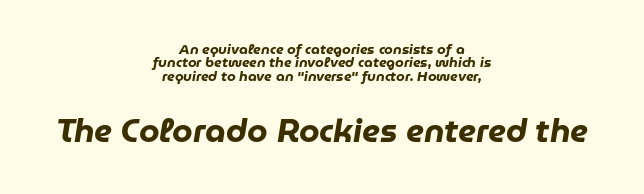
You can tell it's italic because the verticals aren't actually vertical. What stands out about the letter spacing? Nothing — it is the standard amount. The baseline area is clear. Between these two stacked blocks, the lower one wins on size. The rendering uses natural spacing where letterforms have individual widths.
